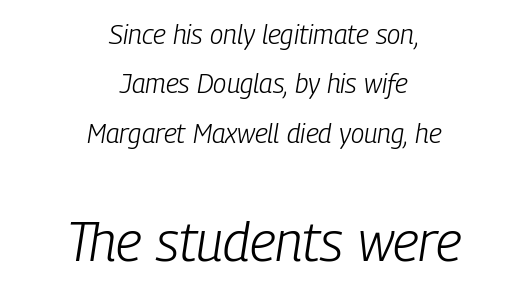
Here the glyphs are tracked normally, forming tight word shapes. In terms of posture, this sample is oblique. A bare baseline throughout the passage. A typesetter would call this proportional, since set widths differ per character. Does the bottom block carry the larger type? Yes, it does. If you folded the block vertically in half, each line would mirror itself in length.
